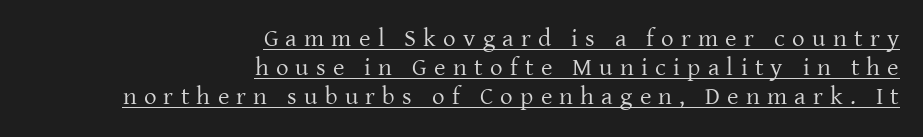
{"italic": "no", "bold": "no", "underline": "yes", "align": "right", "line_spacing_ratio": 1.17, "letter_spacing": "wide", "letter_spacing_em": 0.29, "glyph_px": 25}
